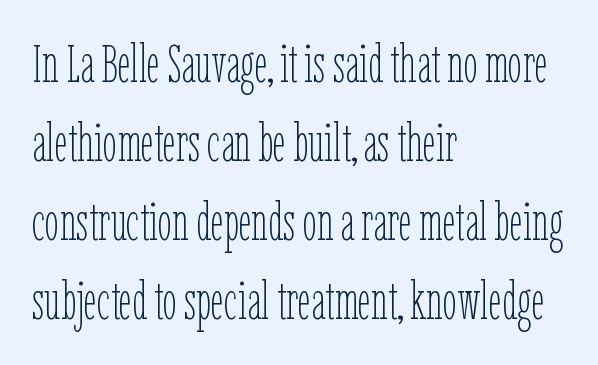
The image shows 52 px thin, condensed type, upright; set left-aligned, normal line spacing (1.52x), normal letter spacing, not underlined; low stroke contrast and a medium x-height.
